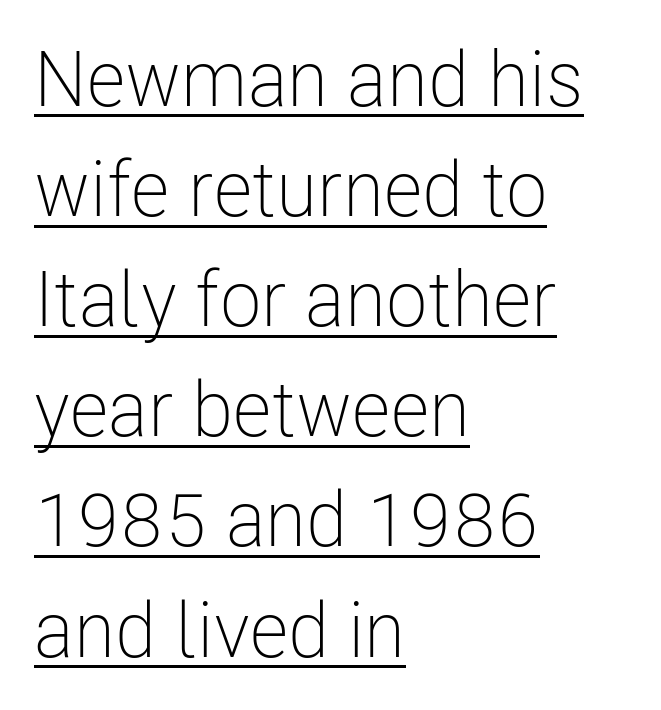
Q: Is the text bold? A: No.
Q: Is the text italic (slanted)? A: No, it is upright.
Q: Is the typeface a serif or a sans-serif typeface? A: Sans-serif.
Q: Is the text underlined? A: Yes.
Q: How is the paragraph aligned? A: Left-aligned.
Q: Is the spacing between letters normal or unusually wide? A: Normal.
Q: Is the spacing between lines tight, normal or loose? A: Normal.
Q: Width (condensed, normal, or wide)? A: Condensed.
Q: Stroke contrast? A: Low.
Q: x-height? A: Medium.
Q: Monospaced? A: No.
